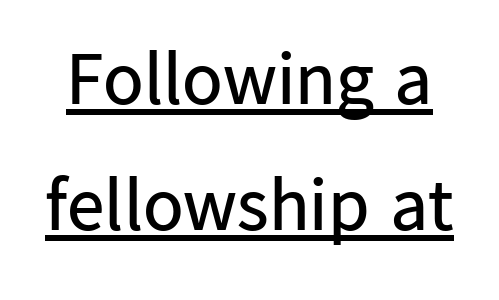
{"serif": "no", "italic": "no", "bold": "no", "weight": "regular", "width": "normal", "stroke_contrast": "low", "x_height": "medium", "monospaced": "no", "underline": "yes", "line_spacing": "normal", "line_spacing_ratio": 1.68, "letter_spacing": "normal", "letter_spacing_em": 0.0, "glyph_px": 75}
